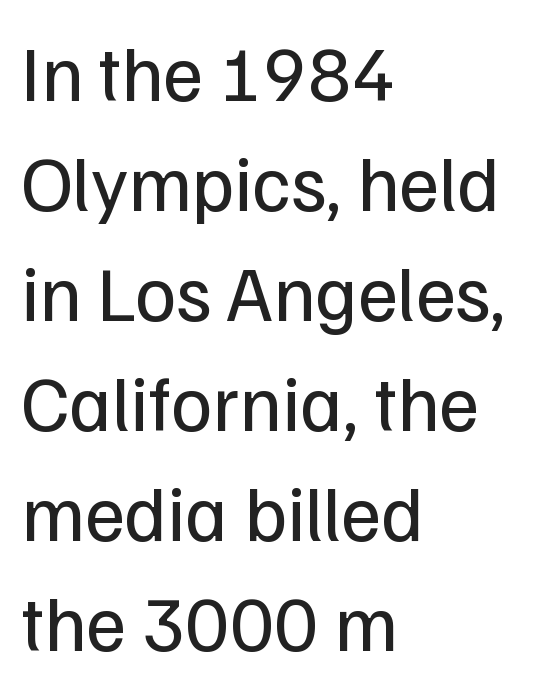
What's the leading like? Ordinary, nothing unusual. The string is rendered with underlining switched off. Here the designer chose a conventional face with non-uniform glyph widths. Standard letterfit; no display-style spreading of the glyphs. Type style note: lacks serifs.
